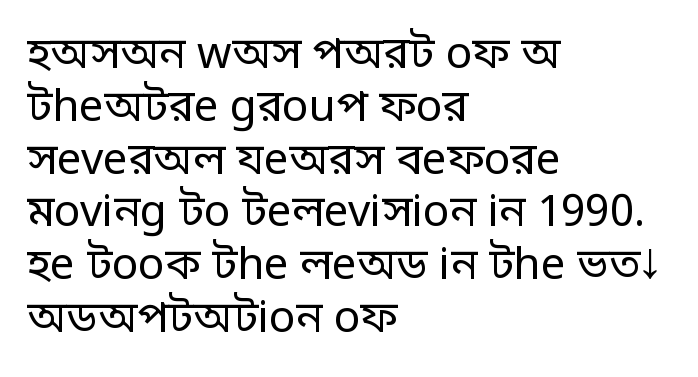
Q: Is the text bold? A: No.
Q: Is the text italic (slanted)? A: No, it is upright.
Q: Is the typeface a serif or a sans-serif typeface? A: Sans-serif.
Q: Is the text underlined? A: No.
Q: How is the paragraph aligned? A: Left-aligned.
Q: Is the spacing between letters normal or unusually wide? A: Normal.
Q: Width (condensed, normal, or wide)? A: Normal.
Q: Stroke contrast? A: Low.
Q: x-height? A: Large.
Q: Monospaced? A: No.
